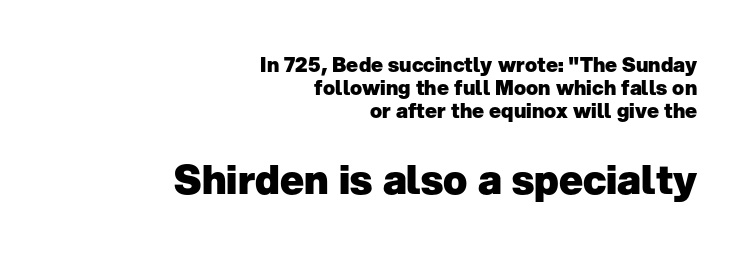
{"serif": "no", "italic": "no", "bold": "yes", "weight": "heavy", "width": "normal", "stroke_contrast": "low", "x_height": "medium", "monospaced": "no", "underline": "no", "align": "right", "line_spacing": "tight", "line_spacing_ratio": 1.14, "letter_spacing": "normal", "letter_spacing_em": 0.0, "larger_block": "second", "size_ratio": 2.0, "glyph_px": 40}
